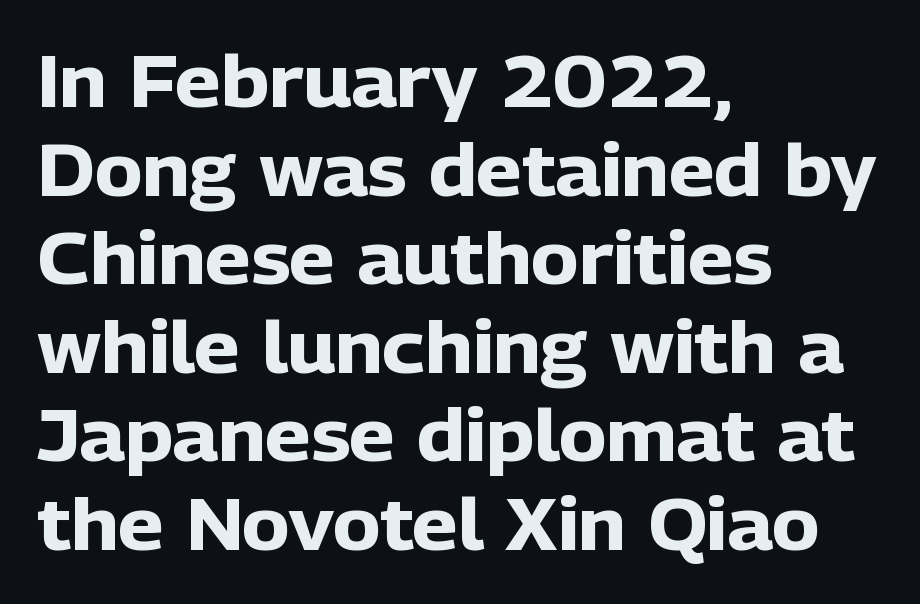
The image shows 72 px heavy sans-serif type, upright; set left-aligned, line spacing 1.23x, normal letter spacing, not underlined; low stroke contrast and a medium x-height.
